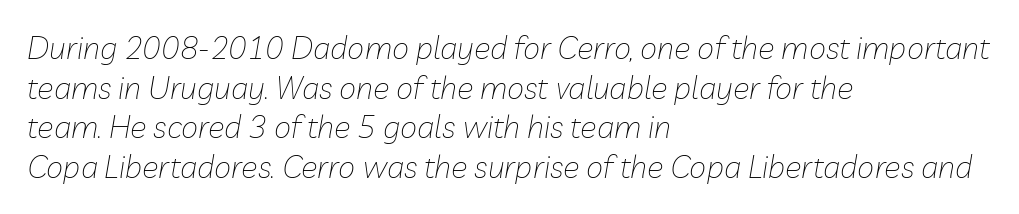
The image shows 31 px thin type, italic (leaning right); set left-aligned, normal line spacing (1.28x), normal letter spacing, not underlined; low stroke contrast and a medium x-height.
